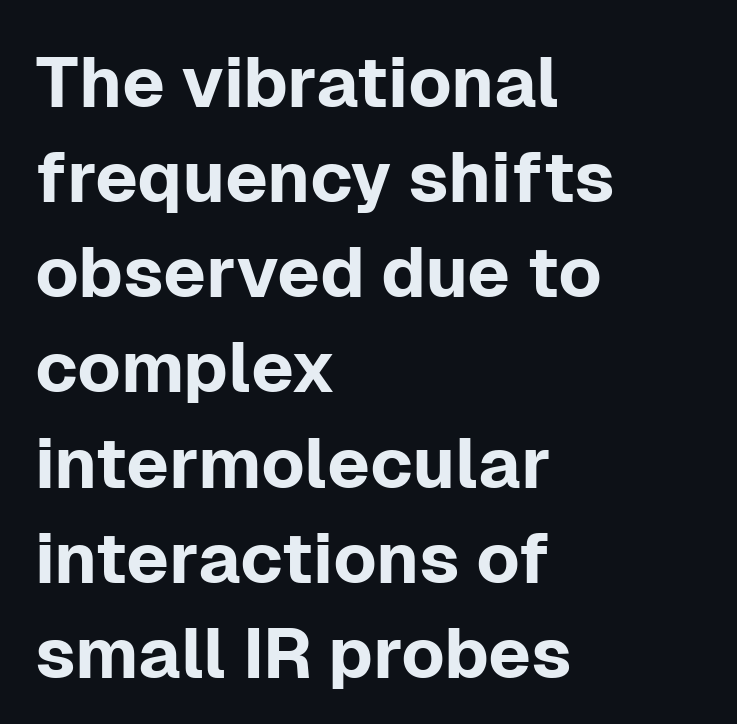
{"serif": "no", "italic": "no", "width": "normal", "stroke_contrast": "low", "x_height": "medium", "monospaced": "no", "underline": "no", "align": "left", "line_spacing": "normal", "line_spacing_ratio": 1.34, "letter_spacing": "normal", "letter_spacing_em": 0.0, "glyph_px": 71}
